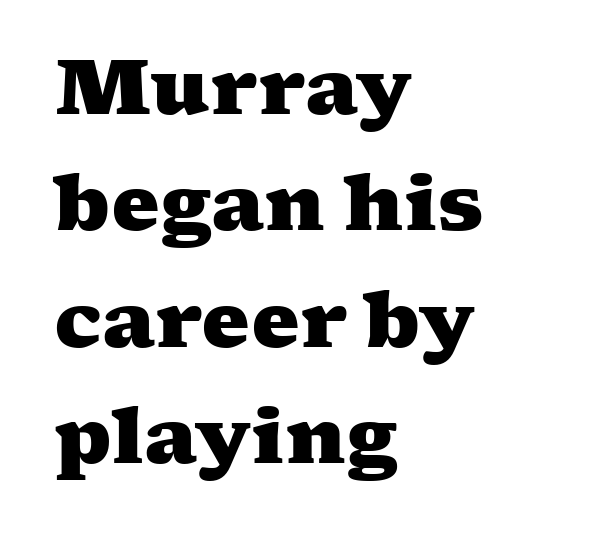
The image shows 77 px heavy, wide serif type; set left-aligned, normal line spacing (1.51x), normal letter spacing, not underlined; medium stroke contrast and a medium x-height.
